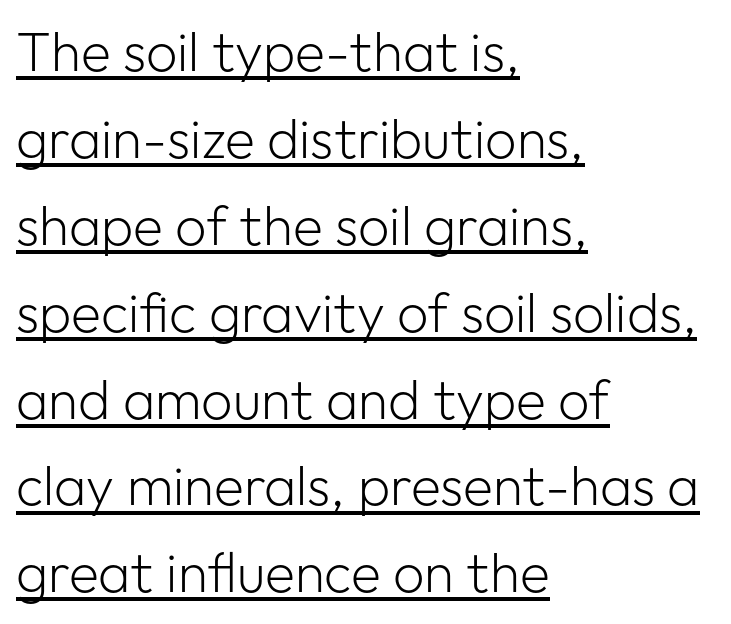
These lines are rendered in a variable-pitch font. Notice how a bar underscores the lettering throughout. Does the type have serifs? No, each stem ends abruptly. In terms of posture, this sample is upright.
